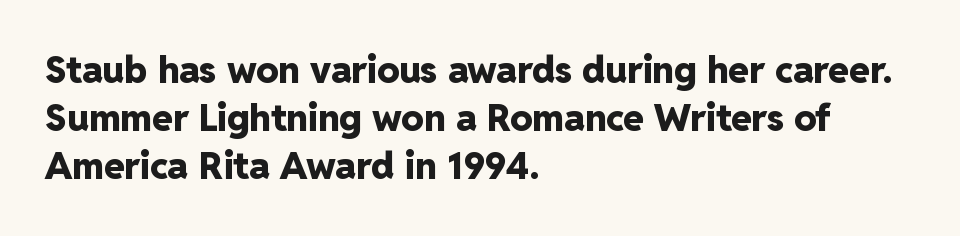
{"serif": "no", "italic": "no", "bold": "yes", "weight": "heavy", "width": "normal", "stroke_contrast": "low", "x_height": "medium", "monospaced": "no", "underline": "no", "align": "left", "line_spacing": "normal", "line_spacing_ratio": 1.3, "letter_spacing": "normal", "letter_spacing_em": 0.0, "glyph_px": 37}
